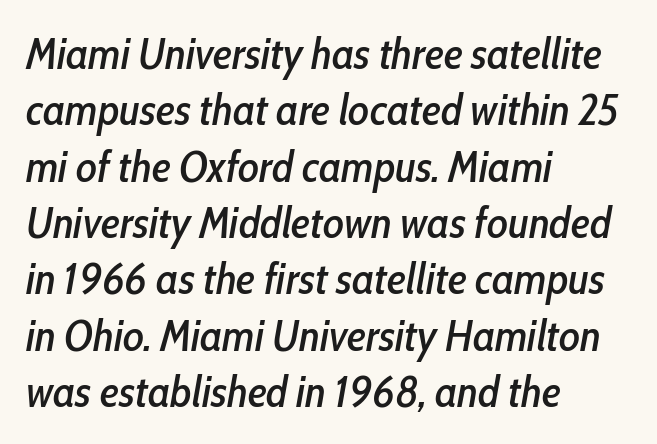
{"italic": "yes", "lean": "right", "slant_degrees": 10, "width": "condensed", "stroke_contrast": "low", "x_height": "medium", "monospaced": "no", "underline": "no", "align": "left", "line_spacing": "normal", "line_spacing_ratio": 1.28, "letter_spacing": "normal", "letter_spacing_em": 0.0, "glyph_px": 44}
